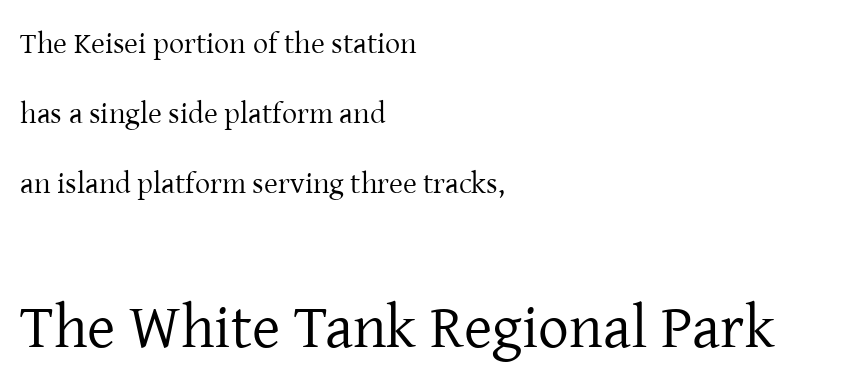
{"serif": "yes", "italic": "no", "bold": "no", "weight": "regular", "width": "normal", "stroke_contrast": "low", "x_height": "medium", "monospaced": "no", "underline": "no", "align": "left", "line_spacing": "loose", "line_spacing_ratio": 2.34, "letter_spacing": "normal", "letter_spacing_em": 0.0, "larger_block": "second", "size_ratio": 2.03, "glyph_px": 61}
